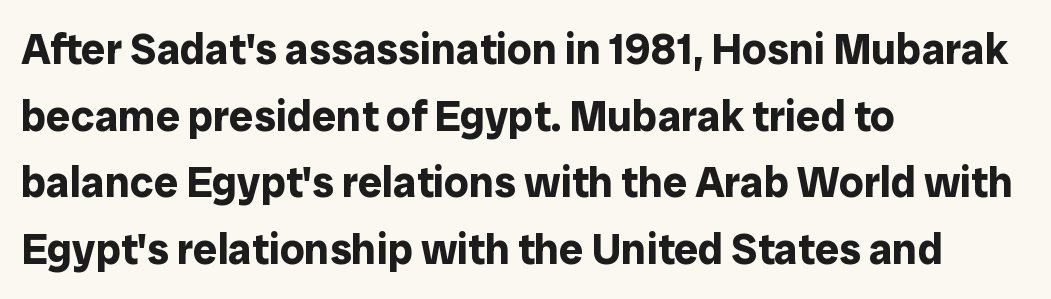
Heft: maximum for text — a bold. Honestly, the row spacing looks completely unremarkable. Clear beneath every line of the passage. The specimen reads as upright at a glance. This is sans-serif lettering, the kind often seen on screens and signage. The rag falls on the right side of this text block.
